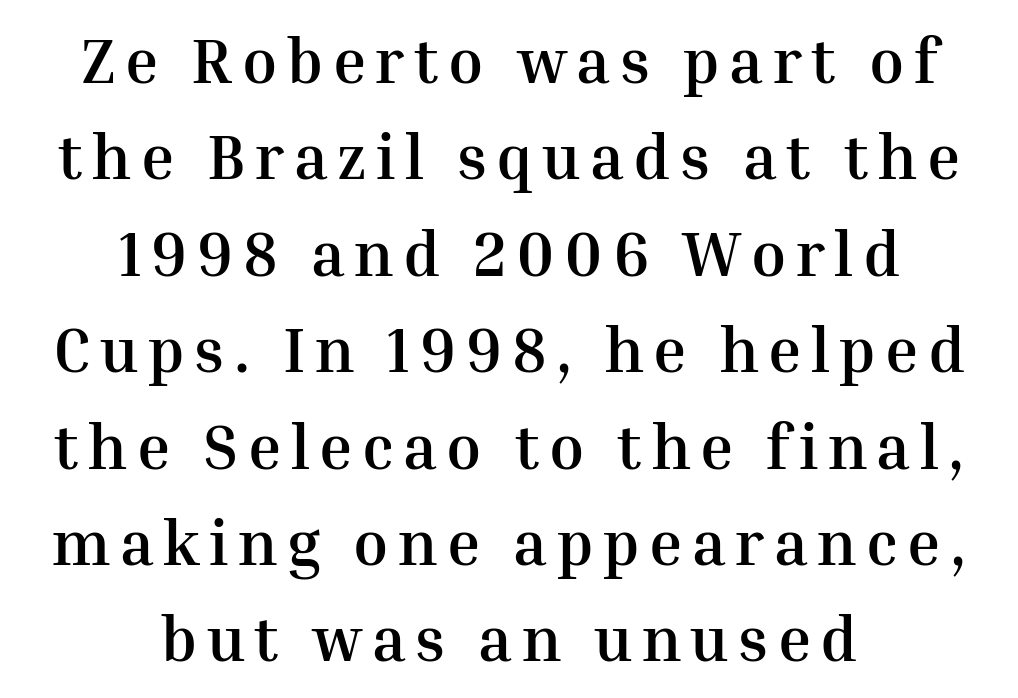
{"serif": "yes", "italic": "no", "bold": "yes", "weight": "semibold", "width": "normal", "stroke_contrast": "medium", "x_height": "medium", "monospaced": "no", "underline": "no", "align": "center", "line_spacing": "normal", "line_spacing_ratio": 1.53, "glyph_px": 63}
